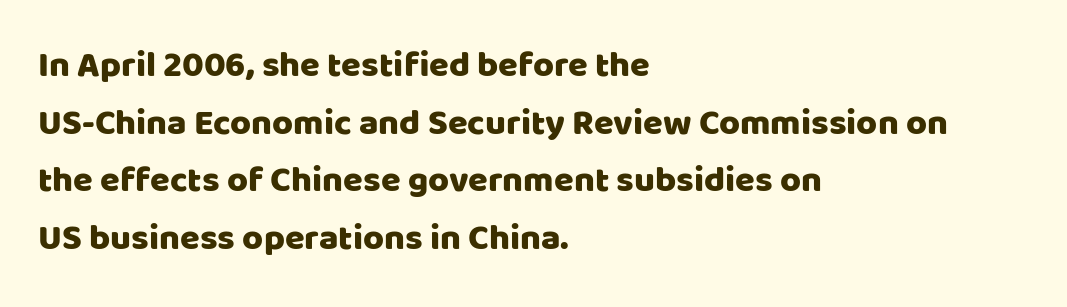
The font's upright variant was chosen for this text. The designer went with a sans here, leaving each stem footless. Just letters on the line, the space beneath them empty. Summary of vertical rhythm: regular, with standard interline spacing. A typesetter would call this proportional, since set widths differ per character.
